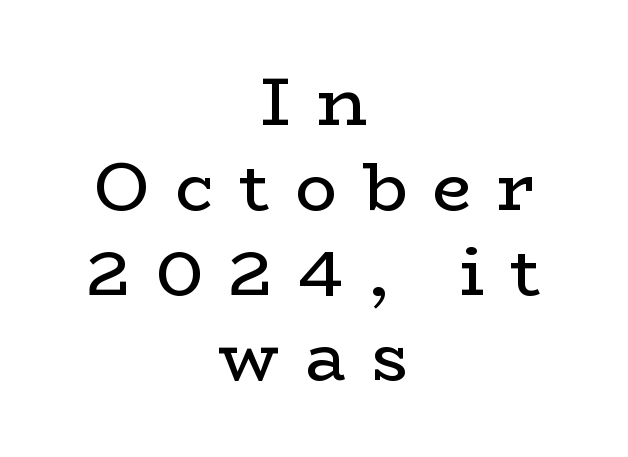
{"serif": "yes", "italic": "no", "bold": "no", "weight": "regular", "width": "wide", "stroke_contrast": "low", "x_height": "medium", "monospaced": "no", "underline": "no", "align": "center", "line_spacing_ratio": 1.23, "letter_spacing": "wide", "letter_spacing_em": 0.37, "glyph_px": 69}
